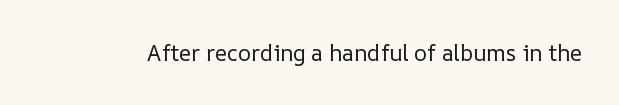
Q: Is the text bold? A: No.
Q: Is the text italic (slanted)? A: No, it is upright.
Q: Is the text underlined? A: No.
Q: Is the spacing between letters normal or unusually wide? A: Normal.
